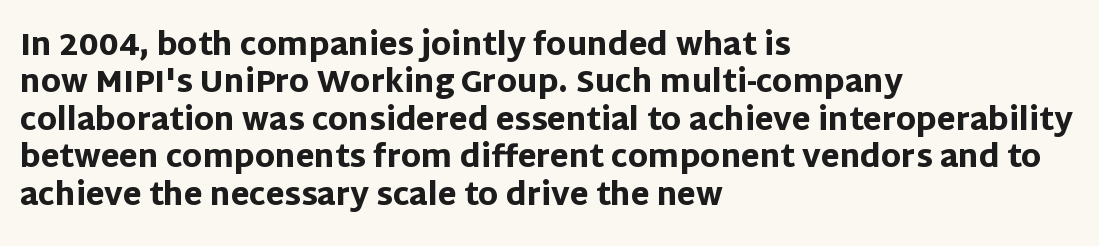
{"serif": "no", "italic": "no", "bold": "yes", "weight": "heavy", "width": "normal", "stroke_contrast": "low", "x_height": "large", "monospaced": "no", "underline": "no", "align": "left", "line_spacing": "normal", "line_spacing_ratio": 1.25, "letter_spacing": "normal", "letter_spacing_em": 0.0, "glyph_px": 30}
